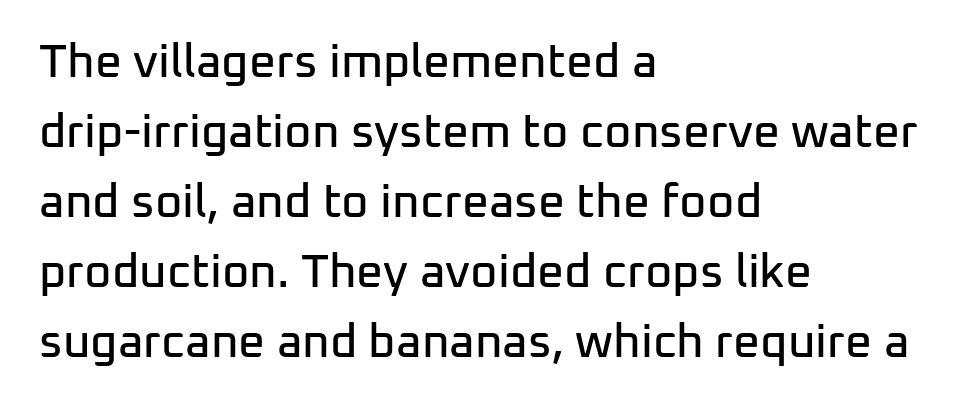
{"serif": "no", "italic": "no", "width": "normal", "stroke_contrast": "low", "x_height": "medium", "monospaced": "no", "underline": "no", "align": "left", "line_spacing": "normal", "line_spacing_ratio": 1.49, "letter_spacing": "normal", "letter_spacing_em": 0.0, "glyph_px": 47}
